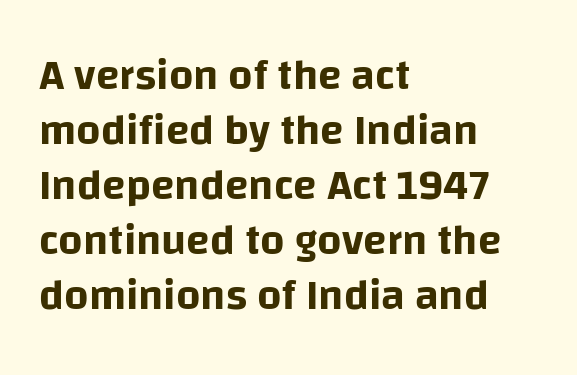
This sample has the flowing, uneven cadence of proportional lettering. Letterform terminals end flat and unadorned throughout the passage. The type is set solid horizontally, with unmodified tracking. Line spacing here is normal. The ragged edge is on the right, which tells us the setting is flush left.
